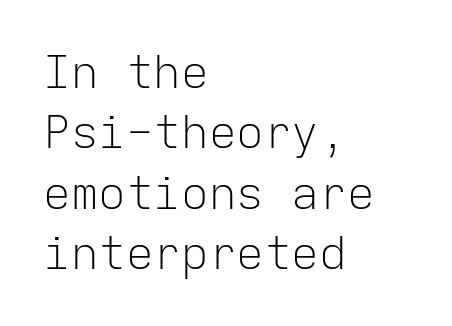
The image shows 46 px light sans-serif type, upright, monospaced; set left-aligned, normal line spacing (1.31x), normal letter spacing, not underlined; low stroke contrast and a medium x-height.
